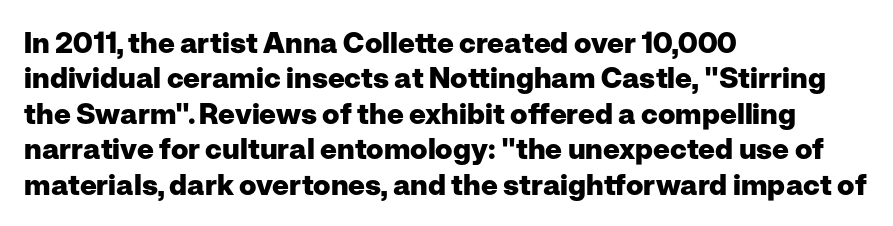
The image shows 29 px heavy sans-serif type, upright; set left-aligned, line spacing 1.22x, normal letter spacing, not underlined; low stroke contrast and a medium x-height.
